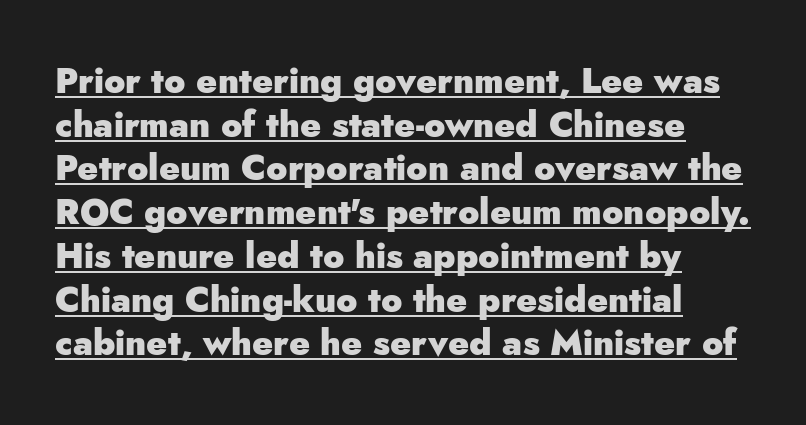
The image shows 35 px heavy sans-serif type, upright; set left-aligned, normal line spacing (1.25x), normal letter spacing, underlined; low stroke contrast and a small x-height.
